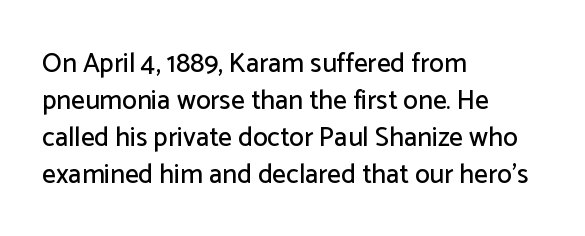
The image shows 27 px text type, upright; set left-aligned, normal line spacing (1.37x), normal letter spacing, not underlined.
